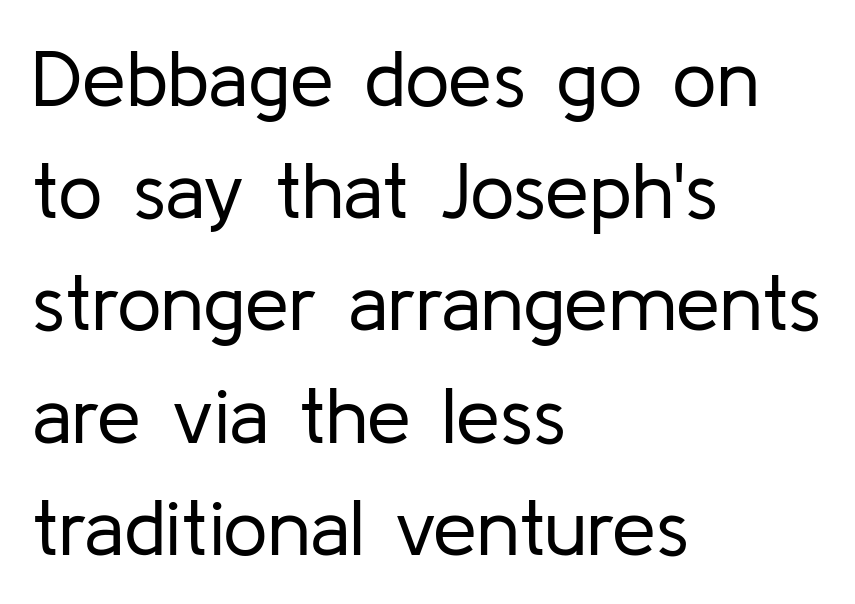
{"serif": "no", "italic": "no", "bold": "no", "weight": "regular", "width": "normal", "stroke_contrast": "low", "x_height": "medium", "monospaced": "no", "underline": "no", "align": "left", "line_spacing": "normal", "line_spacing_ratio": 1.42, "letter_spacing": "normal", "letter_spacing_em": 0.0, "glyph_px": 79}
